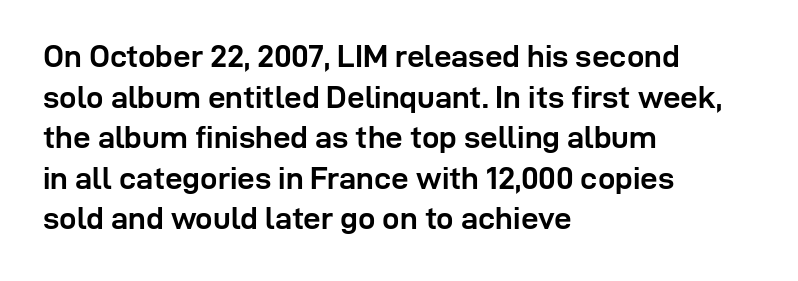
{"serif": "no", "italic": "no", "bold": "yes", "weight": "semibold", "width": "normal", "stroke_contrast": "low", "x_height": "medium", "monospaced": "no", "underline": "no", "align": "left", "line_spacing": "normal", "line_spacing_ratio": 1.31, "letter_spacing": "normal", "letter_spacing_em": 0.0, "glyph_px": 31}
